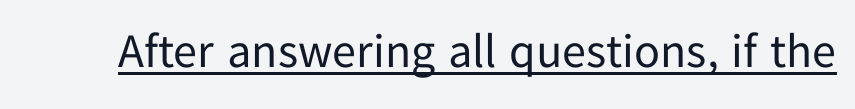
{"serif": "no", "italic": "no", "bold": "no", "weight": "regular", "width": "normal", "stroke_contrast": "low", "x_height": "medium", "monospaced": "no", "underline": "yes", "letter_spacing": "normal", "letter_spacing_em": 0.0, "glyph_px": 48}
